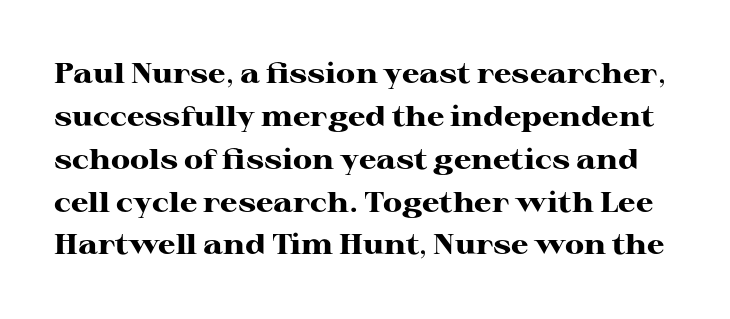
{"serif": "yes", "italic": "no", "bold": "yes", "weight": "heavy", "width": "wide", "stroke_contrast": "high", "x_height": "medium", "monospaced": "no", "underline": "no", "line_spacing": "normal", "line_spacing_ratio": 1.53, "letter_spacing": "normal", "letter_spacing_em": 0.0, "glyph_px": 28}
